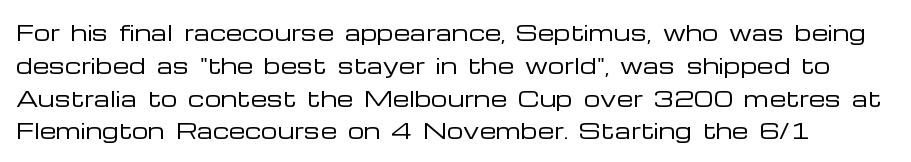
No italicization has been applied; the sample stays upright. Rows of type keep a routine distance in the vertical direction. Bare-footed words on every line. Tracking here is standard; glyphs follow each other at the usual distance. No extra ink here — the face is not bold.
